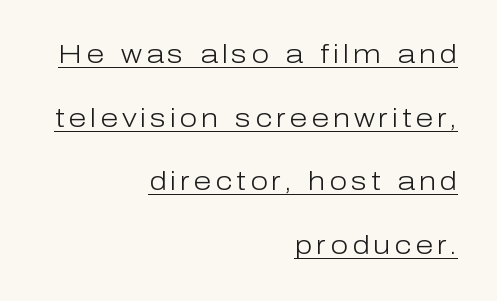
Does a line run under the words? Yes, clearly. Is the type heavy? It reads as light-to-regular instead. Loosely led — the rows are spread out. The ragged edge is on the left, which tells us the setting is flush right. When letters stand straight like this, we call the style roman or upright.
